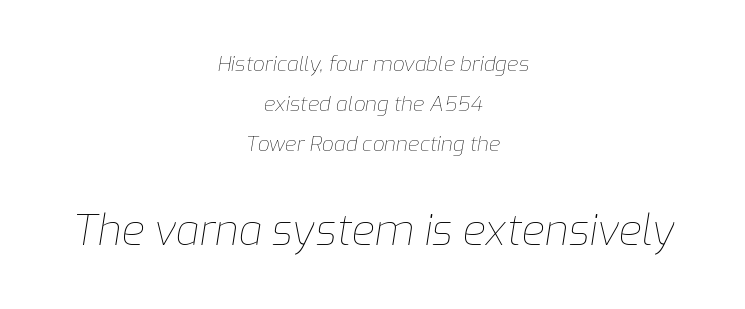
Observe the ordinary spacing: letters are neighbours, not strangers. Stems and bowls with no extra thickness — not bold. Every row of glyphs is offset so its center matches the block's center. These lines are rendered in a variable-pitch font.
